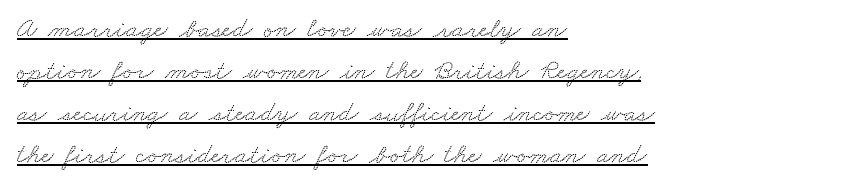
Is this a fixed-width face? No — the glyphs have proportional, varying widths. Typeset ragged right — the left edge is the straight one. Quick note: interline space is typical. Somebody hit Ctrl+U on this one — the words are underlined. Observe the serifs anchoring each vertical stroke in this sample. No extra tracking has been applied to these lines.
